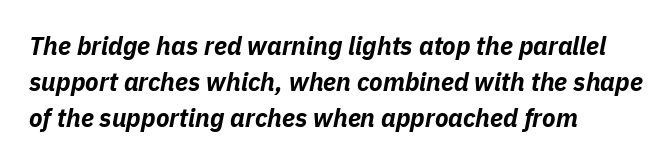
Only glyphs here, with clear space below each row. Bold? Absolutely — the strokes are thick and heavy. Letter spacing: default. The typography opts for an oblique posture over an upright one. Interline gaps are of average width in this sample.
